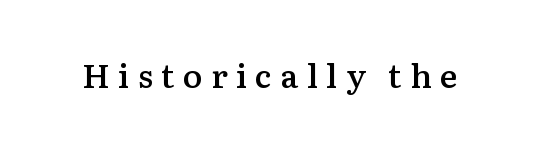
{"serif": "yes", "italic": "no", "bold": "semi", "weight": "semibold", "width": "normal", "stroke_contrast": "medium", "x_height": "medium", "monospaced": "no", "underline": "no", "letter_spacing": "wide", "letter_spacing_em": 0.25, "glyph_px": 33}
